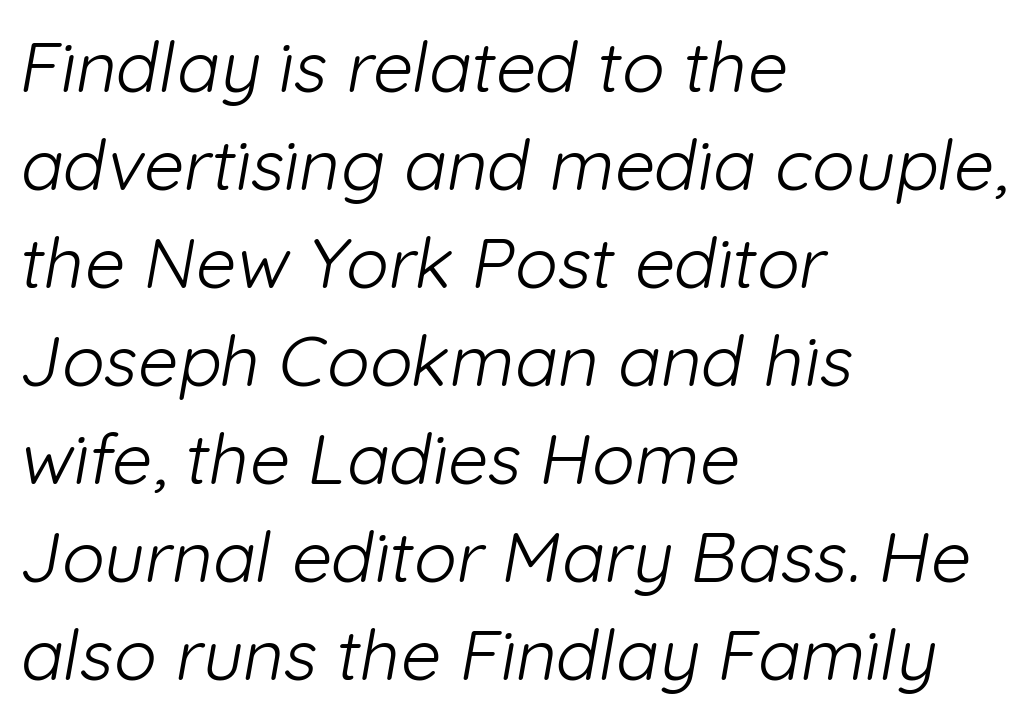
{"serif": "no", "bold": "no", "weight": "light", "width": "normal", "stroke_contrast": "low", "x_height": "medium", "monospaced": "no", "underline": "no", "align": "left", "line_spacing": "normal", "line_spacing_ratio": 1.38, "letter_spacing": "normal", "letter_spacing_em": 0.0, "glyph_px": 71}
